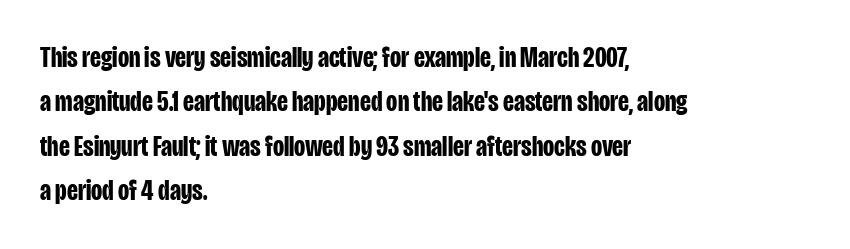
{"serif": "no", "italic": "no", "bold": "yes", "weight": "bold", "width": "condensed", "stroke_contrast": "low", "x_height": "large", "monospaced": "no", "underline": "no", "align": "left", "line_spacing": "normal", "line_spacing_ratio": 1.53, "letter_spacing": "normal", "letter_spacing_em": 0.0, "glyph_px": 29}
